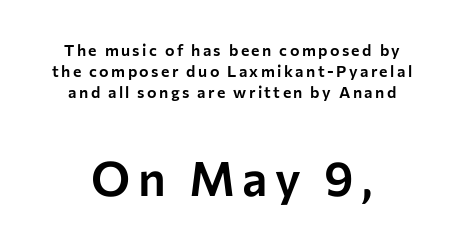
{"serif": "no", "italic": "no", "width": "normal", "stroke_contrast": "low", "x_height": "medium", "monospaced": "no", "underline": "no", "align": "center", "line_spacing": "normal", "line_spacing_ratio": 1.32, "larger_block": "second", "size_ratio": 3.0, "glyph_px": 48}
